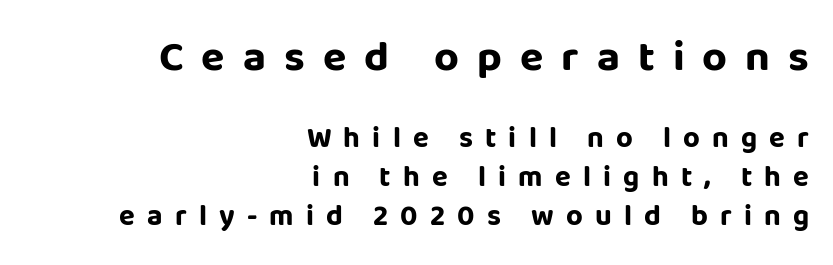
Q: Is the text bold? A: Yes.
Q: Is the text italic (slanted)? A: No, it is upright.
Q: Is the typeface a serif or a sans-serif typeface? A: Sans-serif.
Q: Is the text underlined? A: No.
Q: How is the paragraph aligned? A: Right-aligned.
Q: Is the spacing between letters normal or unusually wide? A: Unusually wide.
Q: Is the spacing between lines tight, normal or loose? A: Normal.
Q: Which block of text is set in a larger size, the first (top) or the second (bottom)? A: The first (top) one.
Q: Width (condensed, normal, or wide)? A: Normal.
Q: Stroke contrast? A: Low.
Q: x-height? A: Large.
Q: Monospaced? A: No.
